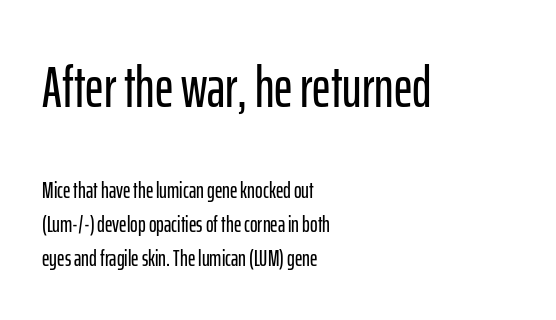
{"serif": "no", "italic": "no", "width": "condensed", "stroke_contrast": "low", "x_height": "medium", "monospaced": "no", "underline": "no", "align": "left", "line_spacing": "normal", "line_spacing_ratio": 1.47, "letter_spacing": "normal", "letter_spacing_em": 0.0, "larger_block": "first", "size_ratio": 2.48, "glyph_px": 57}
